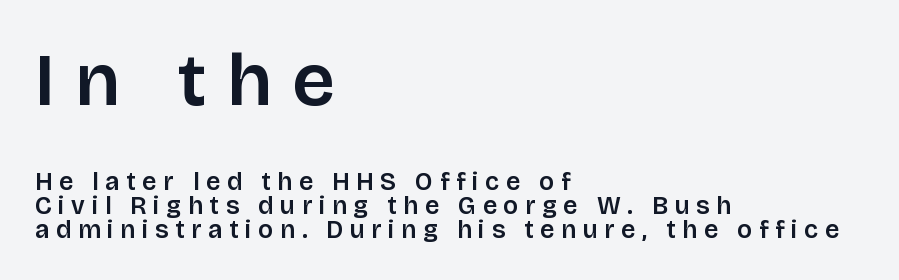
The image shows 75 px sans-serif type, upright; set left-aligned, tight line spacing (0.95x), unusually wide letter spacing (+0.27 em), not underlined; the first (top) block is 3.0x larger; low stroke contrast and a large x-height.
